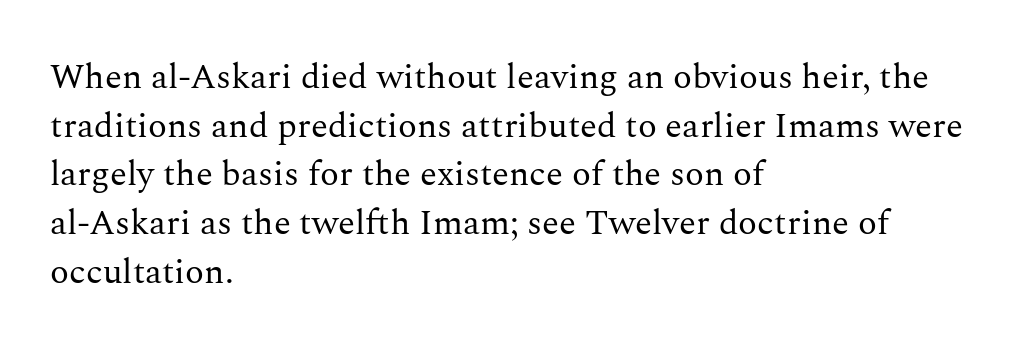
The image shows 35 px regular-weight serif type, upright; set left-aligned, normal line spacing (1.39x), normal letter spacing, not underlined; medium stroke contrast and a medium x-height.
